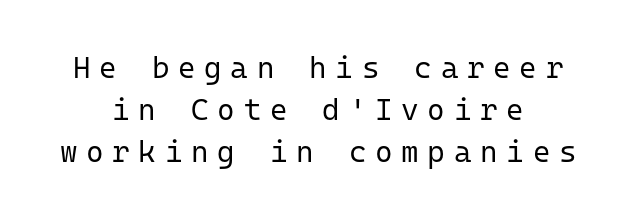
The image shows 30 px regular-weight sans-serif type, upright, monospaced; set centered, normal line spacing (1.4x), unusually wide letter spacing (+0.29 em), not underlined; low stroke contrast and a medium x-height.
